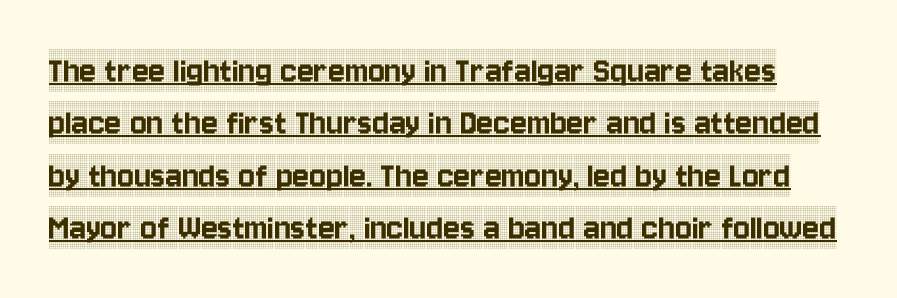
Q: Is the text italic (slanted)? A: No, it is upright.
Q: Is the typeface a serif or a sans-serif typeface? A: Serif.
Q: Is the text underlined? A: Yes.
Q: Is the spacing between letters normal or unusually wide? A: Normal.
Q: Is the spacing between lines tight, normal or loose? A: Normal.
Q: Width (condensed, normal, or wide)? A: Condensed.
Q: x-height? A: Large.
Q: Monospaced? A: No.
